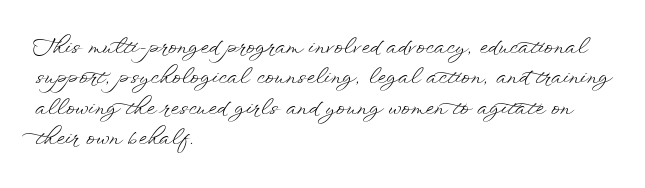
{"bold": "no", "underline": "no", "align": "left", "line_spacing": "normal", "line_spacing_ratio": 1.45, "letter_spacing": "normal", "letter_spacing_em": 0.0, "glyph_px": 21}
